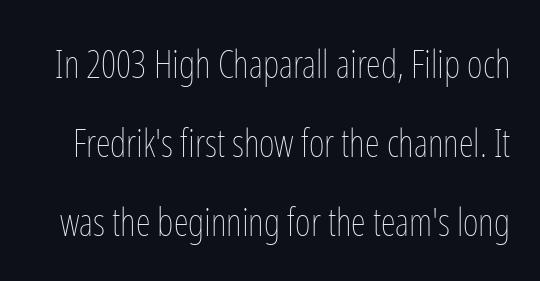
A great deal of white space separates one row of letters from the next. The strip under each line holds only bare page. Look at the tracking — it's just the regular setting, nothing added. Weight: regular or lighter.
